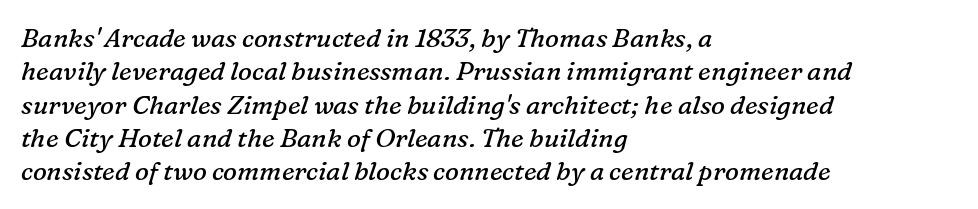
The image shows 26 px text type, italic (leaning right); set left-aligned, normal line spacing (1.28x), normal letter spacing, not underlined.
